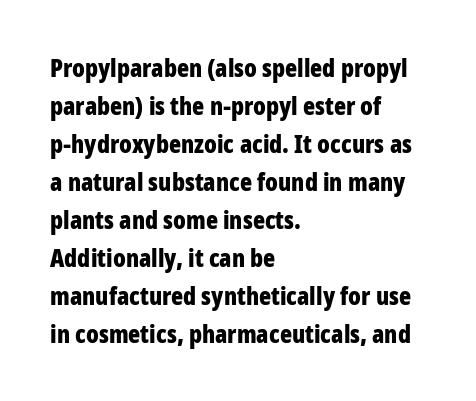
Q: Is the text bold? A: Yes.
Q: Is the text italic (slanted)? A: No, it is upright.
Q: Is the text underlined? A: No.
Q: How is the paragraph aligned? A: Left-aligned.
Q: Is the spacing between letters normal or unusually wide? A: Normal.
Q: Is the spacing between lines tight, normal or loose? A: Normal.
